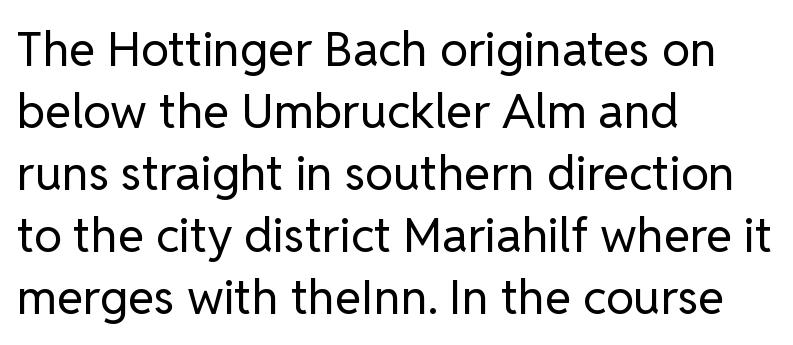
{"serif": "no", "italic": "no", "bold": "no", "weight": "regular", "width": "normal", "stroke_contrast": "low", "x_height": "medium", "monospaced": "no", "underline": "no", "align": "left", "line_spacing": "normal", "line_spacing_ratio": 1.29, "letter_spacing": "normal", "letter_spacing_em": 0.0, "glyph_px": 48}
